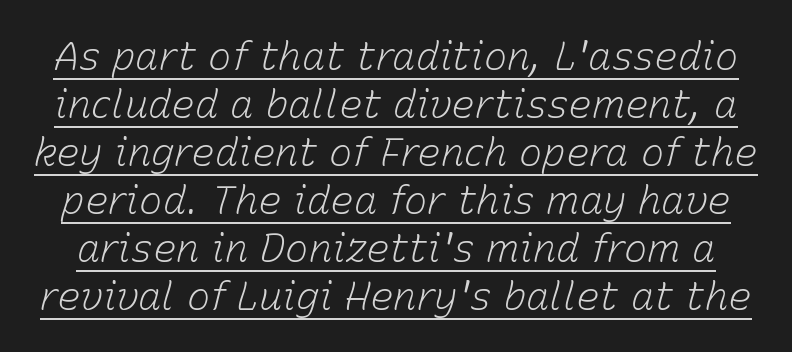
A typographer would call this underscored text. Italic? Definitely — the glyphs are oblique. The letters advance in unequal steps, a hallmark of proportional type. Default kerning and tracking; the words read as compact shapes. Each stroke keeps to a modest, everyday thickness or less.
